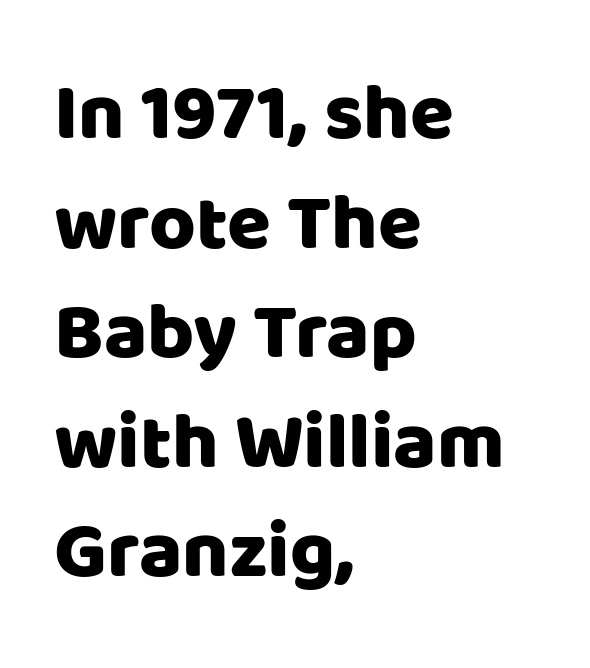
Think of a printed novel: that variable character pitch is what you see here. Vertically, the passage feels balanced, rows spaced as you'd expect. Any mark beneath the type? The region is blank. In terms of letterform style, serifs are entirely absent. The typesetter chose a ragged-right arrangement here.
